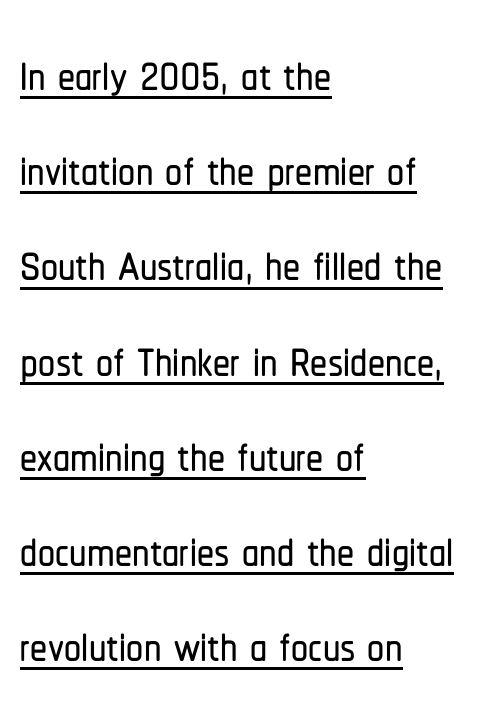
Posture: vertical. Every row of glyphs begins at an identical x-position on the left. This sample keeps an unexceptional amount of space between lines. The specimen includes a rule beneath the text block's lines.
